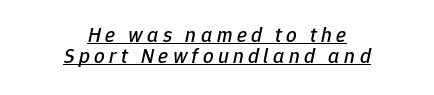
Posture: slanted. This block would grow much taller if given ordinary leading; it's compressed now. Between one letter and the next there's a generous, obvious gap. In designer terms, the underline attribute is active on this setting. Notice how the passage keeps no hard edge, just a central spine.
